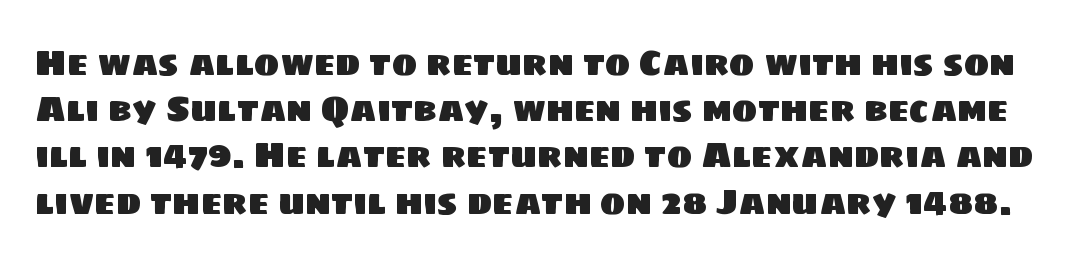
The tracking reads as untouched default to a designer's eye. Nothing sits at the stroke ends, so this counts as sans-serif. The letters advance in unequal steps, a hallmark of proportional type. The zone under the glyphs is completely vacant.
